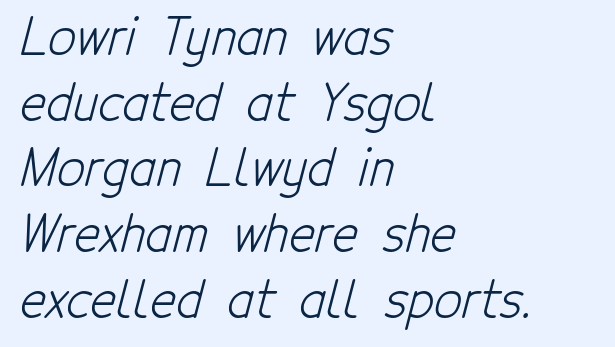
Q: Is the text bold? A: No.
Q: Is the typeface a serif or a sans-serif typeface? A: Sans-serif.
Q: Is the text underlined? A: No.
Q: How is the paragraph aligned? A: Left-aligned.
Q: Is the spacing between letters normal or unusually wide? A: Normal.
Q: Is the spacing between lines tight, normal or loose? A: Normal.
Q: Width (condensed, normal, or wide)? A: Condensed.
Q: Stroke contrast? A: Low.
Q: x-height? A: Medium.
Q: Monospaced? A: No.
